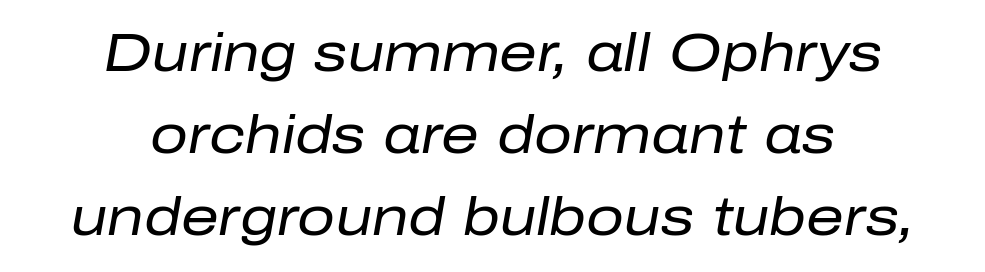
{"italic": "yes", "lean": "right", "slant_degrees": 10, "bold": "no", "weight": "regular", "width": "normal", "stroke_contrast": "low", "x_height": "medium", "monospaced": "no", "underline": "no", "align": "center", "line_spacing": "normal", "line_spacing_ratio": 1.55, "letter_spacing": "normal", "letter_spacing_em": 0.0, "glyph_px": 53}
